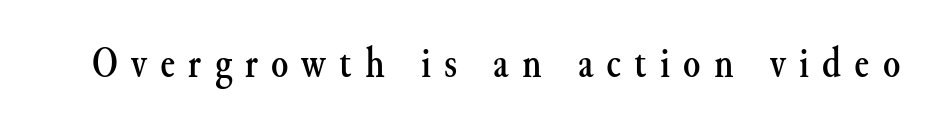
Each letter keeps its own natural width here, so spacing adapts to shape. The text was rendered using a seriffed face with decorative stroke endings. Lines of text with bare space underneath. Substantial extra tracking has been applied to these lines. This is the regular roman posture of the typeface.
